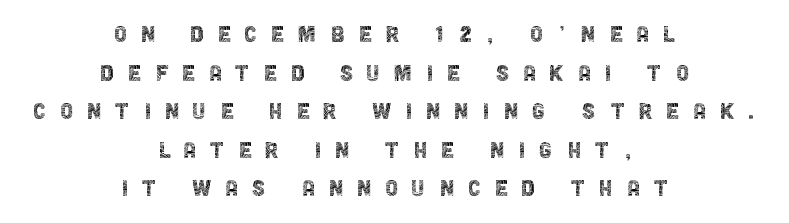
{"serif": "no", "italic": "no", "bold": "no", "weight": "thin", "width": "condensed", "x_height": "large", "monospaced": "no", "underline": "no", "align": "center", "line_spacing": "normal", "line_spacing_ratio": 1.33, "letter_spacing": "wide", "letter_spacing_em": 0.48, "glyph_px": 29}
